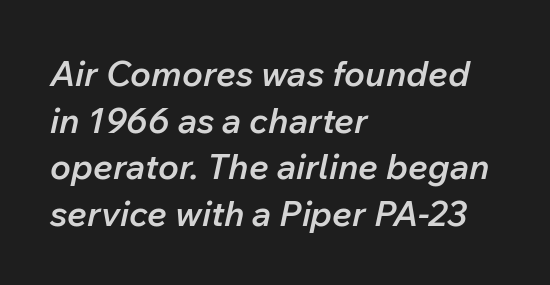
{"italic": "yes", "lean": "right", "slant_degrees": 12, "bold": "semi", "weight": "semibold", "width": "normal", "stroke_contrast": "low", "x_height": "medium", "monospaced": "no", "underline": "no", "align": "left", "line_spacing": "normal", "line_spacing_ratio": 1.33, "letter_spacing": "normal", "letter_spacing_em": 0.0, "glyph_px": 35}
